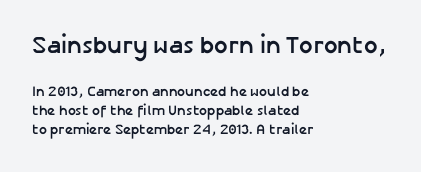
Every row of glyphs begins at an identical x-position on the left. A normal amount of white space separates one row of letters from the next. What stands out about the letter spacing? Nothing — it is the standard amount. The letters stand straight up with perfectly vertical stems. A bare baseline throughout the passage.
